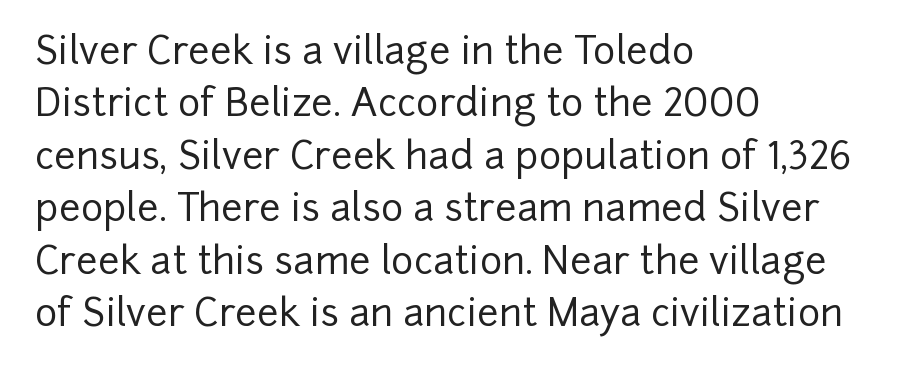
{"serif": "no", "italic": "no", "width": "normal", "stroke_contrast": "low", "x_height": "medium", "monospaced": "no", "underline": "no", "align": "left", "line_spacing": "normal", "line_spacing_ratio": 1.38, "letter_spacing": "normal", "letter_spacing_em": 0.0, "glyph_px": 38}
